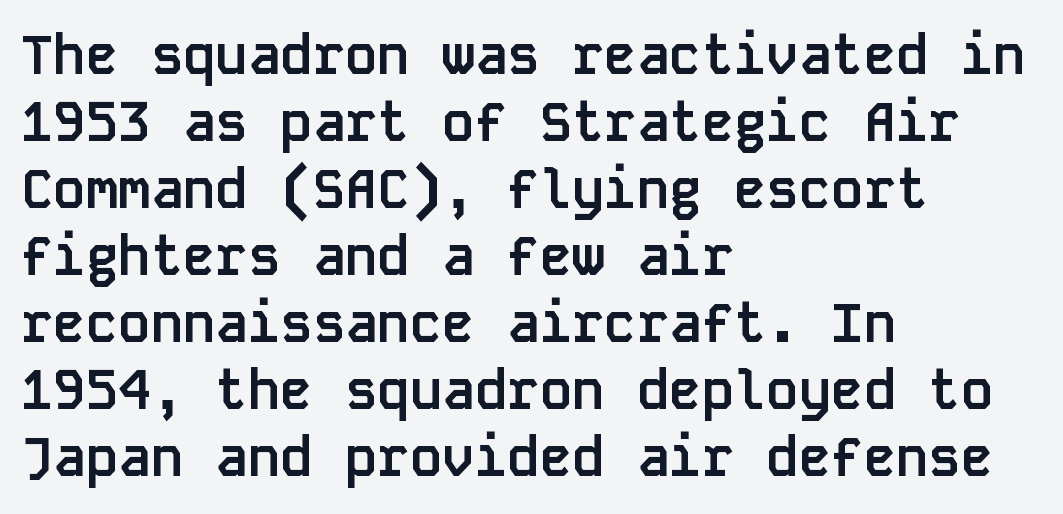
The image shows 54 px semibold sans-serif type, upright, monospaced; set left-aligned, line spacing 1.24x, normal letter spacing, not underlined; low stroke contrast and a large x-height.
